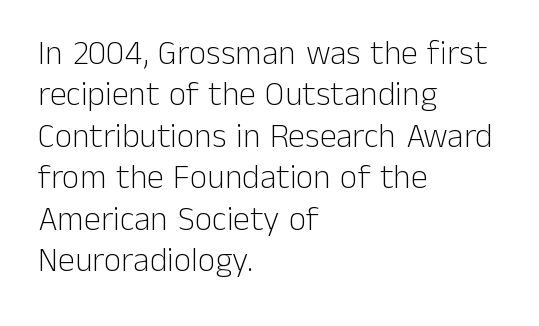
The image shows 34 px light sans-serif type, upright; set left-aligned, line spacing 1.22x, normal letter spacing, not underlined; low stroke contrast and a medium x-height.
